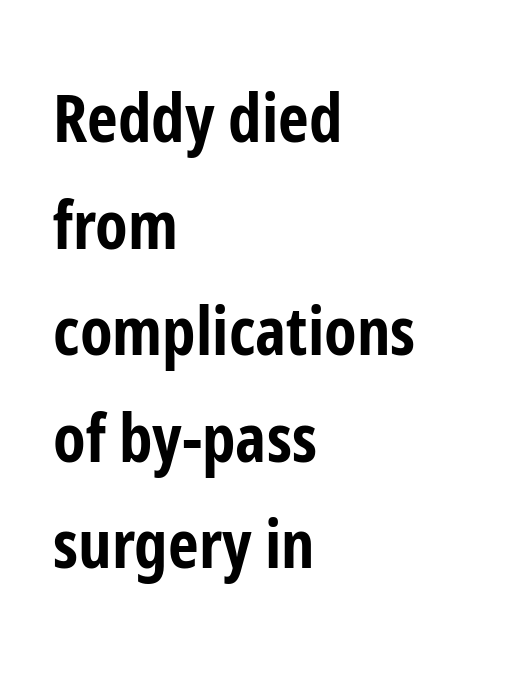
Q: Is the text bold? A: Yes.
Q: Is the text italic (slanted)? A: No, it is upright.
Q: Is the typeface a serif or a sans-serif typeface? A: Sans-serif.
Q: Is the text underlined? A: No.
Q: How is the paragraph aligned? A: Left-aligned.
Q: Is the spacing between letters normal or unusually wide? A: Normal.
Q: Is the spacing between lines tight, normal or loose? A: Normal.
Q: Width (condensed, normal, or wide)? A: Condensed.
Q: Stroke contrast? A: Low.
Q: x-height? A: Medium.
Q: Monospaced? A: No.
